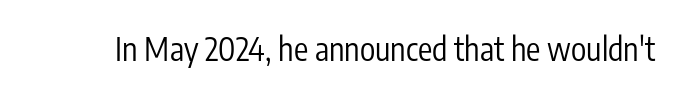
{"serif": "no", "italic": "no", "bold": "no", "weight": "regular", "width": "condensed", "stroke_contrast": "low", "x_height": "medium", "monospaced": "no", "underline": "no", "letter_spacing": "normal", "letter_spacing_em": 0.0, "glyph_px": 32}
